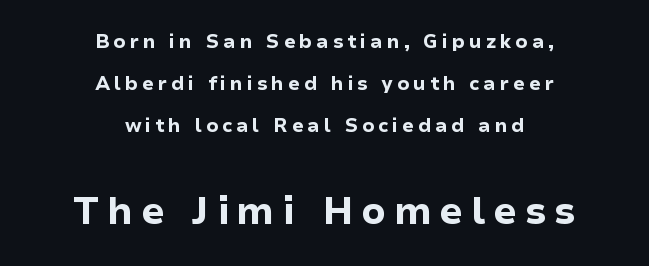
The image shows 38 px bold sans-serif type, upright; set centered, loose line spacing (2.22x), unusually wide letter spacing (+0.2 em), not underlined; the second (bottom) block is 2.0x larger; low stroke contrast and a medium x-height.
